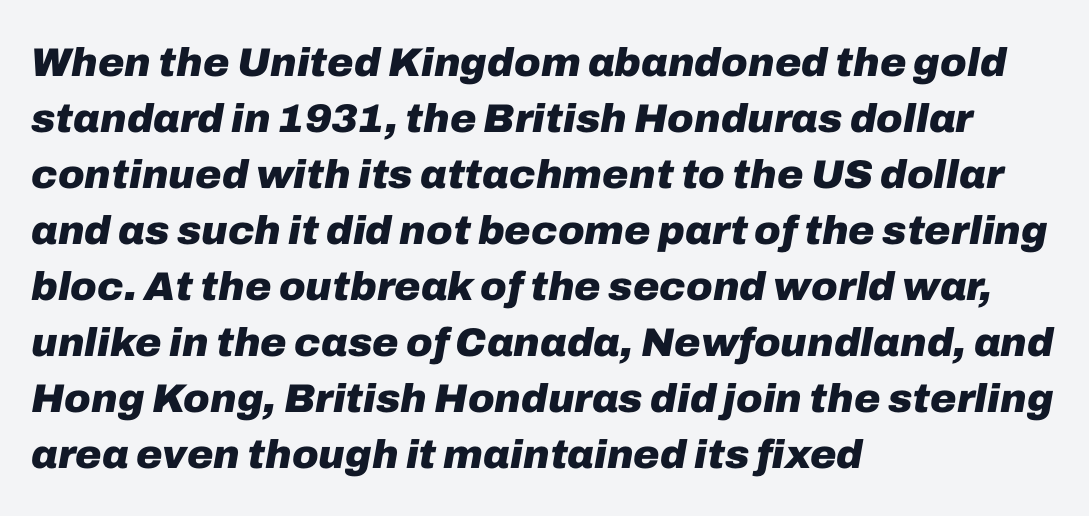
The image shows 40 px heavy type, italic (leaning right); set left-aligned, normal line spacing (1.4x), normal letter spacing, not underlined; low stroke contrast and a medium x-height.
